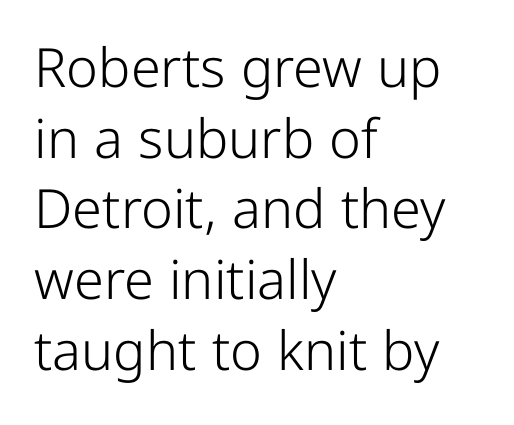
{"serif": "no", "italic": "no", "bold": "no", "weight": "light", "width": "condensed", "stroke_contrast": "low", "x_height": "medium", "monospaced": "no", "underline": "no", "align": "left", "line_spacing": "normal", "line_spacing_ratio": 1.31, "letter_spacing": "normal", "letter_spacing_em": 0.0, "glyph_px": 54}
